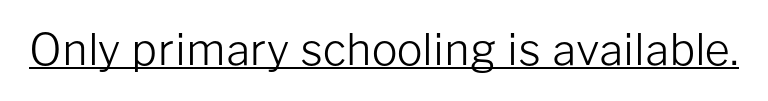
{"serif": "no", "italic": "no", "bold": "no", "weight": "light", "width": "normal", "stroke_contrast": "low", "x_height": "medium", "monospaced": "no", "underline": "yes", "letter_spacing": "normal", "letter_spacing_em": 0.0, "glyph_px": 43}
